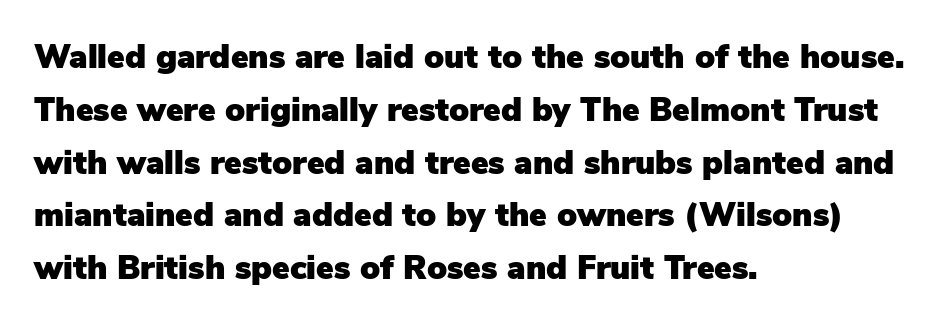
{"serif": "no", "italic": "no", "width": "normal", "stroke_contrast": "low", "x_height": "medium", "monospaced": "no", "underline": "no", "align": "left", "line_spacing": "normal", "line_spacing_ratio": 1.6, "letter_spacing": "normal", "letter_spacing_em": 0.0, "glyph_px": 33}
